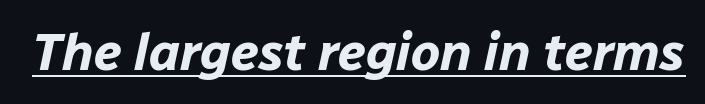
Q: Is the text bold? A: Yes.
Q: Is the text italic (slanted)? A: Yes, it leans right by about 12 degrees.
Q: Is the text underlined? A: Yes.
Q: Is the spacing between letters normal or unusually wide? A: Normal.
Q: Width (condensed, normal, or wide)? A: Normal.
Q: Stroke contrast? A: Low.
Q: x-height? A: Medium.
Q: Monospaced? A: No.
